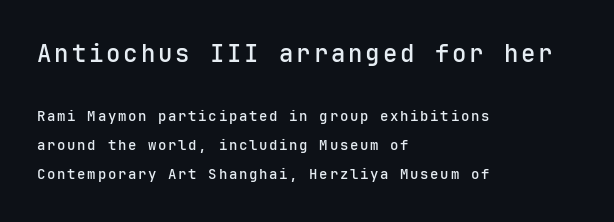
The image shows 24 px text type, upright; set left-aligned, loose line spacing (2.08x), not underlined; the first (top) block is 1.71x larger.
